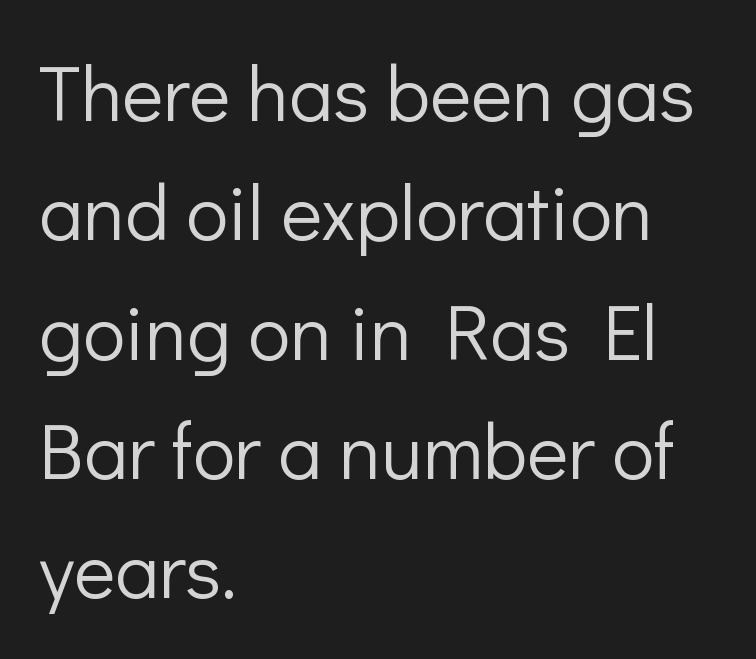
Q: Is the text bold? A: No.
Q: Is the text italic (slanted)? A: No, it is upright.
Q: Is the typeface a serif or a sans-serif typeface? A: Sans-serif.
Q: Is the text underlined? A: No.
Q: How is the paragraph aligned? A: Left-aligned.
Q: Is the spacing between letters normal or unusually wide? A: Normal.
Q: Is the spacing between lines tight, normal or loose? A: Normal.
Q: Width (condensed, normal, or wide)? A: Normal.
Q: Stroke contrast? A: Low.
Q: x-height? A: Medium.
Q: Monospaced? A: No.
